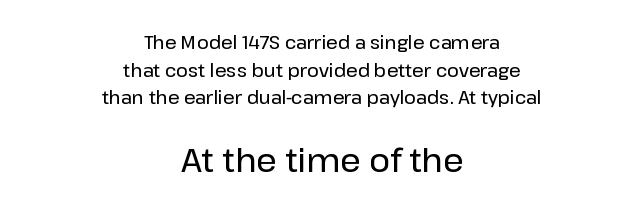
Plain, unruled lines of type. This sample is center-justified, so both line endings float freely. This sample keeps an unexceptional amount of space between lines. Tall strokes in this sample are plumb rather than angled.
